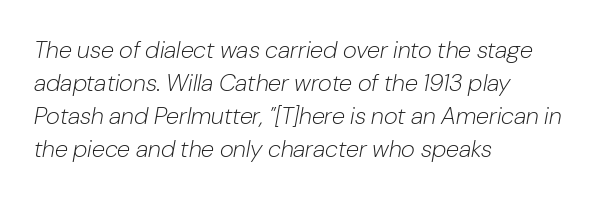
Is there much room between lines? A standard amount, neither cramped nor airy. The paragraph has a hard left edge and a soft right edge. Glyph-to-glyph distance matches everyday printed text. Compared with a typical body face, this is equally light or lighter still. Check the space under the baseline: it is left empty.
